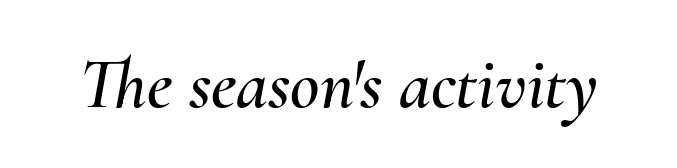
Q: Is the text italic (slanted)? A: Yes, it leans right by about 10 degrees.
Q: Is the text underlined? A: No.
Q: Is the spacing between letters normal or unusually wide? A: Normal.
Q: Width (condensed, normal, or wide)? A: Normal.
Q: Stroke contrast? A: Medium.
Q: x-height? A: Small.
Q: Monospaced? A: No.
